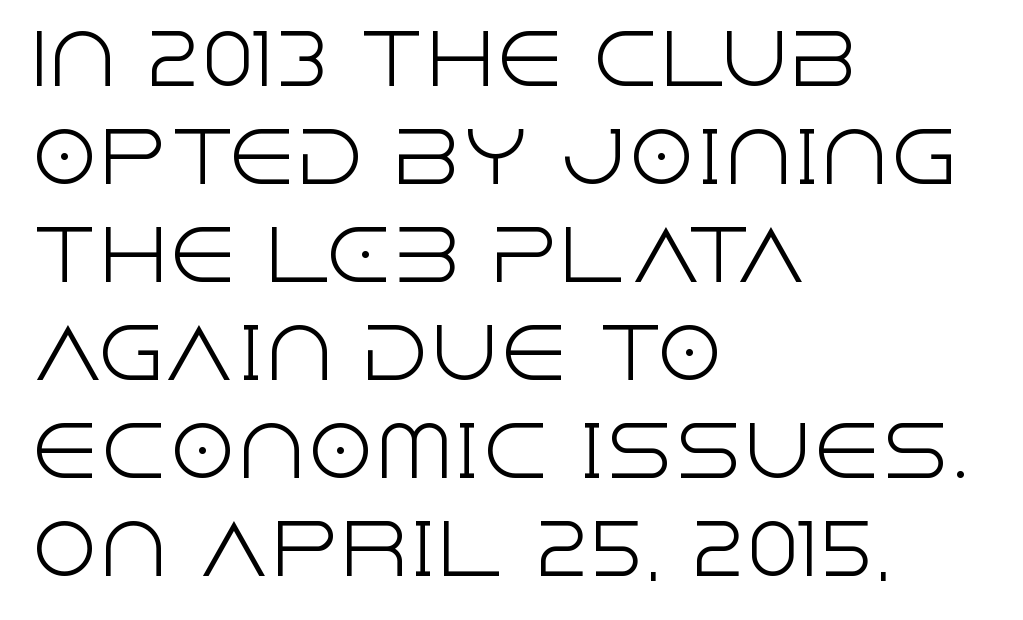
Q: Is the text bold? A: No.
Q: Is the text italic (slanted)? A: No, it is upright.
Q: Is the typeface a serif or a sans-serif typeface? A: Sans-serif.
Q: Is the text underlined? A: No.
Q: How is the paragraph aligned? A: Left-aligned.
Q: Is the spacing between letters normal or unusually wide? A: Normal.
Q: Is the spacing between lines tight, normal or loose? A: Normal.
Q: Width (condensed, normal, or wide)? A: Normal.
Q: x-height? A: Large.
Q: Monospaced? A: No.
